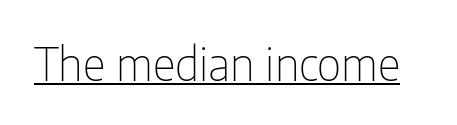
{"serif": "no", "italic": "no", "bold": "no", "weight": "thin", "width": "condensed", "stroke_contrast": "low", "x_height": "medium", "monospaced": "no", "underline": "yes", "letter_spacing": "normal", "letter_spacing_em": 0.0, "glyph_px": 45}
